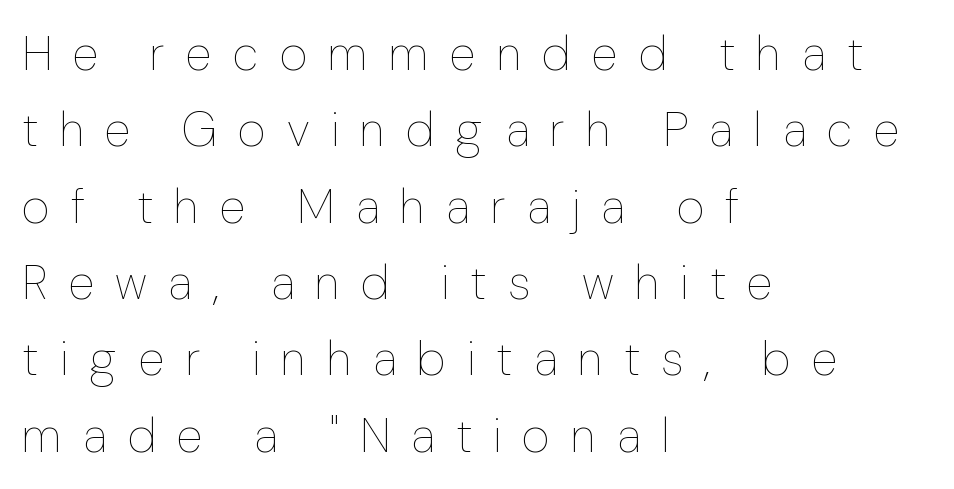
Upright lettering throughout. Here the glyphs are tracked loosely, breaking word shapes into spaced letters. Stems here are at most as thick as an everyday book face. These lines are rendered in a variable-pitch font. Quick note: interline space is typical.
